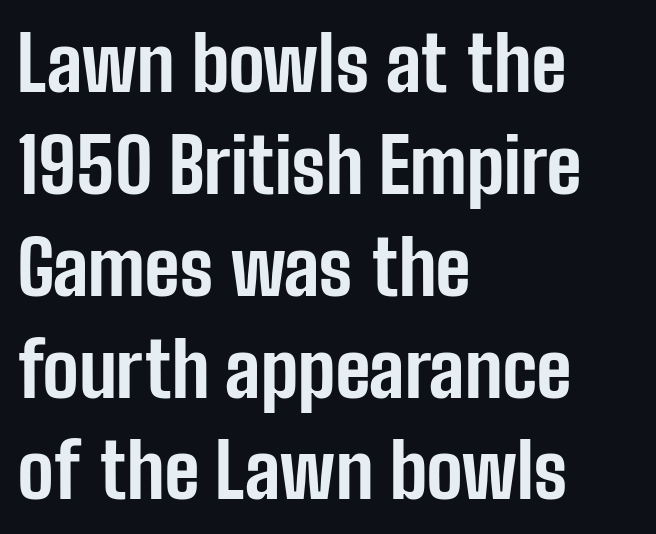
The image shows 76 px bold, condensed sans-serif type, upright; set left-aligned, normal line spacing (1.34x), normal letter spacing, not underlined; low stroke contrast and a medium x-height.
